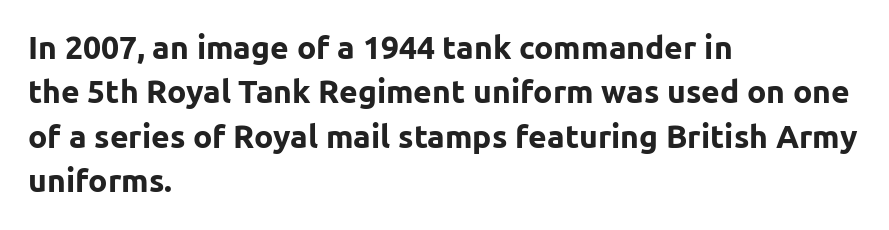
The image shows 32 px bold sans-serif type, upright; set left-aligned, normal line spacing (1.39x), normal letter spacing, not underlined; low stroke contrast and a medium x-height.
